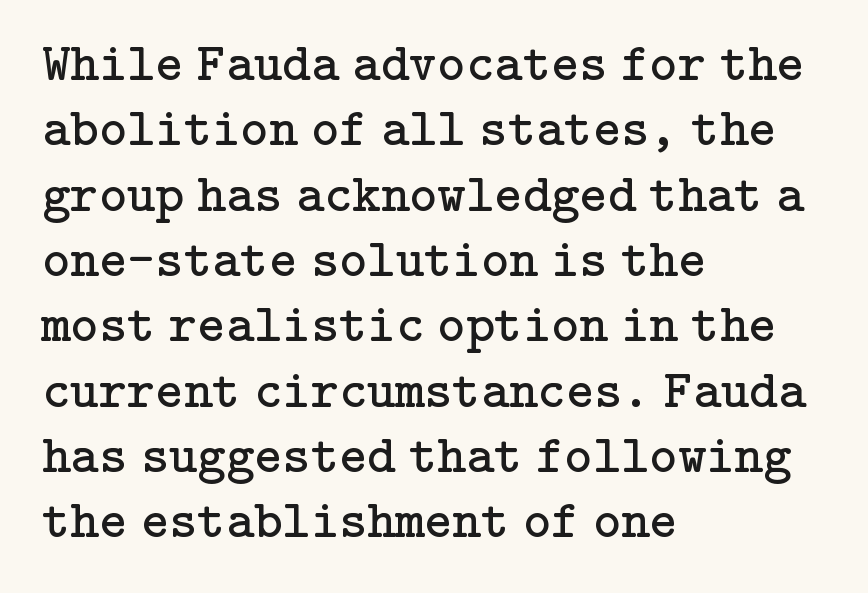
The image shows 54 px regular-weight serif type, upright; set left-aligned, line spacing 1.21x, normal letter spacing, not underlined; low stroke contrast and a medium x-height.
